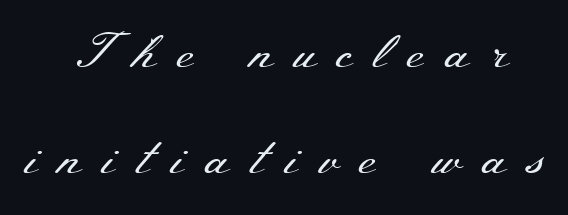
Q: Is the text bold? A: No.
Q: Is the text italic (slanted)? A: Yes.
Q: Is the typeface a serif or a sans-serif typeface? A: Serif.
Q: Is the text underlined? A: No.
Q: Is the spacing between letters normal or unusually wide? A: Unusually wide.
Q: Is the spacing between lines tight, normal or loose? A: Loose.
Q: Width (condensed, normal, or wide)? A: Wide.
Q: Stroke contrast? A: Medium.
Q: x-height? A: Small.
Q: Monospaced? A: No.
